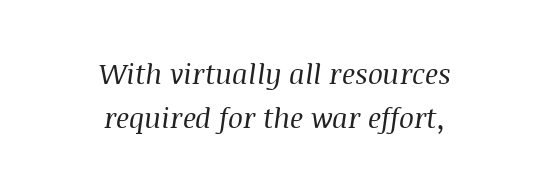
Q: Is the text bold? A: No.
Q: Is the text italic (slanted)? A: Yes, it leans right by about 8 degrees.
Q: Is the typeface a serif or a sans-serif typeface? A: Serif.
Q: Is the text underlined? A: No.
Q: How is the paragraph aligned? A: Centered.
Q: Is the spacing between letters normal or unusually wide? A: Normal.
Q: Is the spacing between lines tight, normal or loose? A: Normal.
Q: Width (condensed, normal, or wide)? A: Normal.
Q: Stroke contrast? A: Medium.
Q: x-height? A: Large.
Q: Monospaced? A: No.
